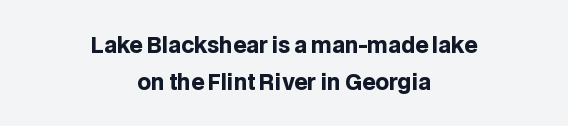
The image shows 21 px bold type, upright; set centered, line spacing 1.76x, normal letter spacing, not underlined.
